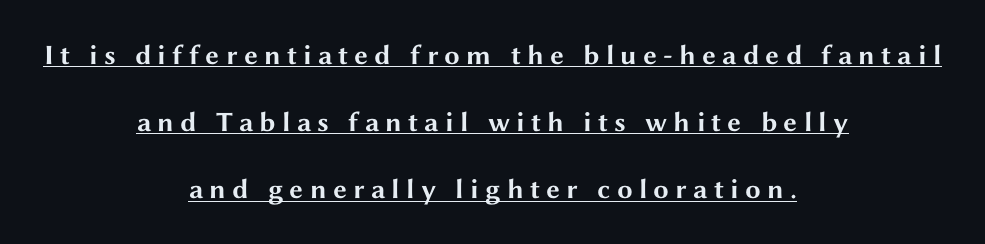
Q: Is the text bold? A: Yes.
Q: Is the text italic (slanted)? A: No, it is upright.
Q: Is the typeface a serif or a sans-serif typeface? A: Sans-serif.
Q: Is the text underlined? A: Yes.
Q: How is the paragraph aligned? A: Centered.
Q: Is the spacing between letters normal or unusually wide? A: Unusually wide.
Q: Is the spacing between lines tight, normal or loose? A: Loose.
Q: Width (condensed, normal, or wide)? A: Wide.
Q: Stroke contrast? A: Medium.
Q: x-height? A: Medium.
Q: Monospaced? A: No.
